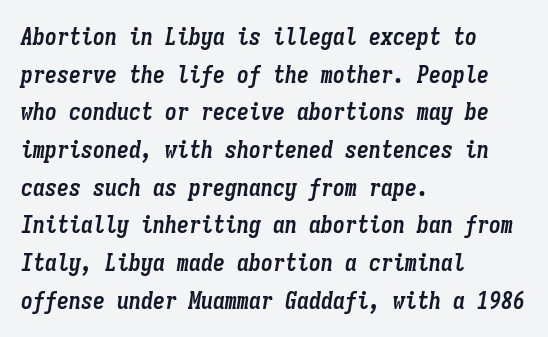
Line beginnings align vertically; line endings do not. Observe the ordinary spacing: letters are neighbours, not strangers. Quick note: interline space is typical. Slanted lettering throughout. Typesetter's note: full bold, strokes at maximum text heaviness. Quick note: underline off.
